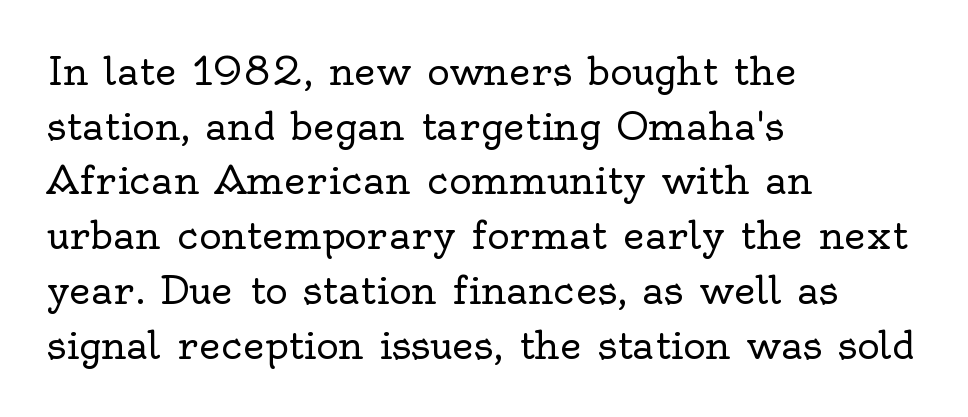
Q: Is the text bold? A: No.
Q: Is the text italic (slanted)? A: No, it is upright.
Q: Is the typeface a serif or a sans-serif typeface? A: Serif.
Q: Is the text underlined? A: No.
Q: How is the paragraph aligned? A: Left-aligned.
Q: Is the spacing between letters normal or unusually wide? A: Normal.
Q: Is the spacing between lines tight, normal or loose? A: Normal.
Q: Width (condensed, normal, or wide)? A: Normal.
Q: x-height? A: Small.
Q: Monospaced? A: No.
